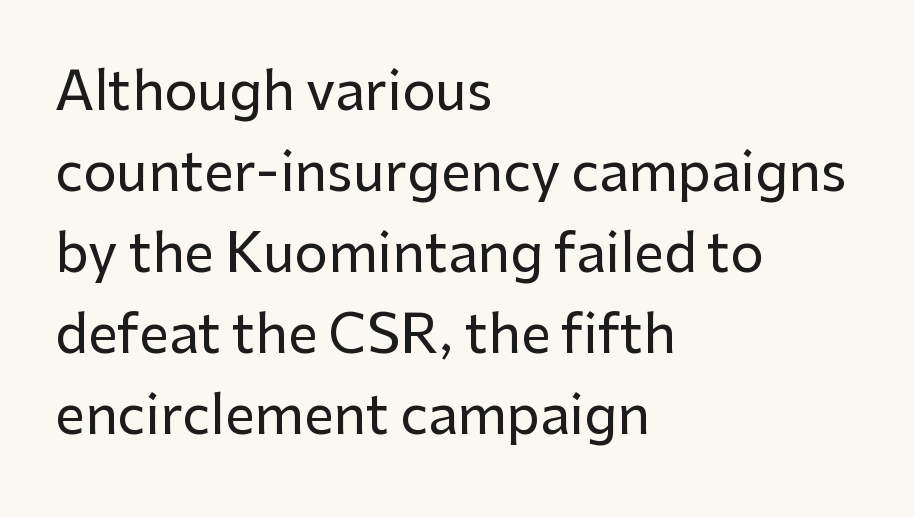
{"serif": "no", "italic": "no", "width": "normal", "stroke_contrast": "low", "x_height": "medium", "monospaced": "no", "underline": "no", "align": "left", "line_spacing": "normal", "line_spacing_ratio": 1.53, "letter_spacing": "normal", "letter_spacing_em": 0.0, "glyph_px": 53}
